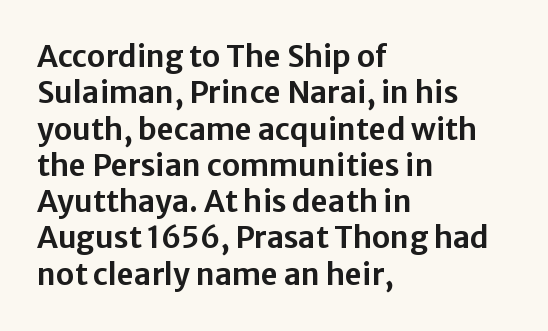
The image shows 30 px sans-serif type, upright; set left-aligned, line spacing 1.21x, normal letter spacing, not underlined; low stroke contrast and a medium x-height.
